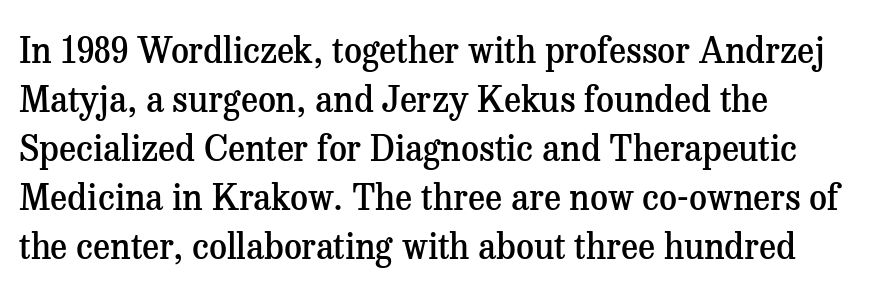
The image shows 35 px semibold serif type, upright; set left-aligned, normal line spacing (1.4x), normal letter spacing, not underlined; medium stroke contrast and a medium x-height.
